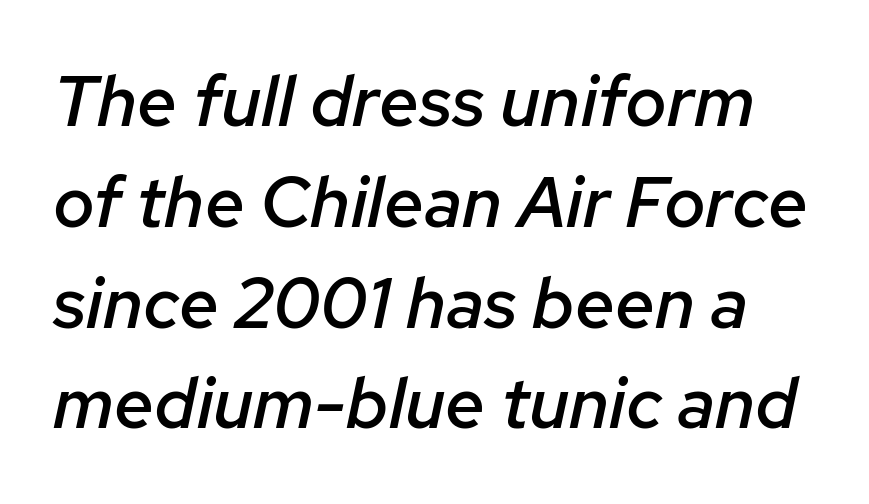
Q: Is the text bold? A: Semi-bold.
Q: Is the text italic (slanted)? A: Yes, it leans right by about 12 degrees.
Q: Is the text underlined? A: No.
Q: Is the spacing between letters normal or unusually wide? A: Normal.
Q: Is the spacing between lines tight, normal or loose? A: Normal.
Q: Width (condensed, normal, or wide)? A: Normal.
Q: Stroke contrast? A: Low.
Q: x-height? A: Medium.
Q: Monospaced? A: No.
